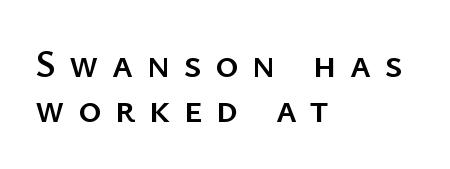
The image shows 39 px sans-serif type, upright; set left-aligned, tight line spacing (1.15x), unusually wide letter spacing (+0.35 em), not underlined; low stroke contrast and a medium x-height.
